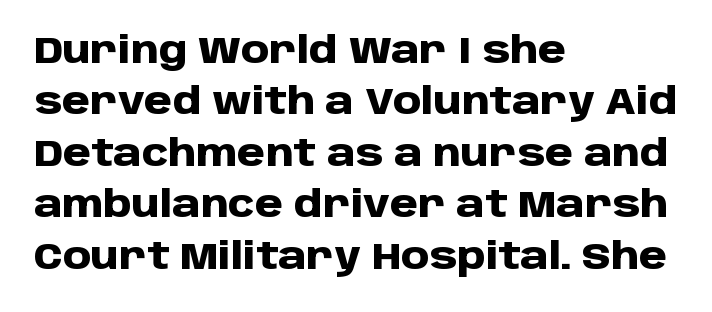
Short and long lines alike share a common starting point at left. To sum up the face: it is a sans, with no serifs. The passage shown is typed in a proportional face where columns would drift. Look at the tracking — it's just the regular setting, nothing added.
